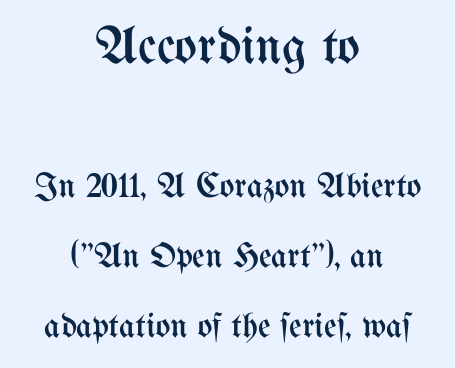
Vertical spacing — loose. Style check: upright. A typesetter would call this proportional, since set widths differ per character. Letters have the restrained weight of plain body copy at most. Is the lower block the larger one? No — the upper block carries the bigger type.
